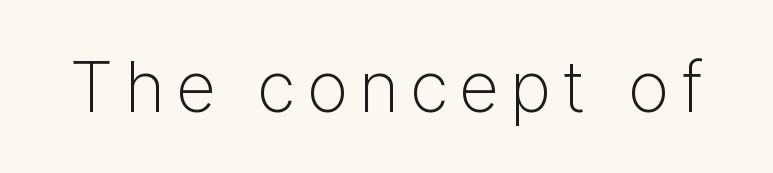
{"serif": "no", "italic": "no", "bold": "no", "weight": "light", "width": "normal", "stroke_contrast": "low", "x_height": "medium", "monospaced": "no", "underline": "no", "glyph_px": 70}
